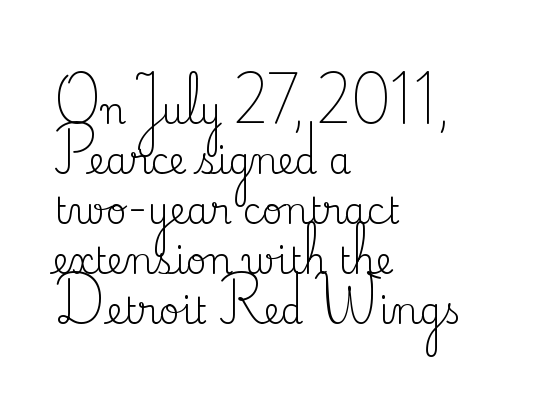
Q: Is the text bold? A: No.
Q: Is the text italic (slanted)? A: No, it is upright.
Q: Is the typeface a serif or a sans-serif typeface? A: Serif.
Q: Is the text underlined? A: No.
Q: How is the paragraph aligned? A: Left-aligned.
Q: Is the spacing between letters normal or unusually wide? A: Normal.
Q: Is the spacing between lines tight, normal or loose? A: Normal.
Q: Width (condensed, normal, or wide)? A: Normal.
Q: Stroke contrast? A: Medium.
Q: x-height? A: Small.
Q: Monospaced? A: No.
